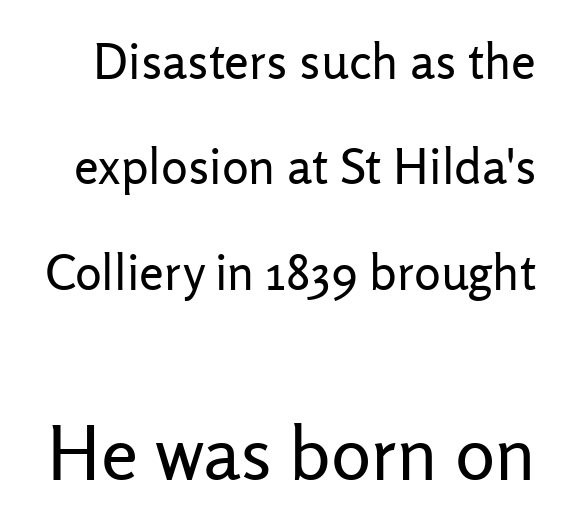
Descenders are the only things crossing below the line. Bold? No — there's no thickening of the strokes. This sample has the flowing, uneven cadence of proportional lettering. These two chunks differ in scale, with the bottom chunk taking the larger measure. Ascenders rise straight up at ninety degrees.
